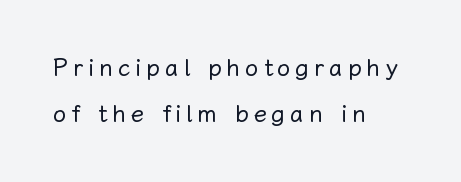
Q: Is the text bold? A: No.
Q: Is the text italic (slanted)? A: No, it is upright.
Q: Is the text underlined? A: No.
Q: How is the paragraph aligned? A: Left-aligned.
Q: Is the spacing between letters normal or unusually wide? A: Unusually wide.
Q: Is the spacing between lines tight, normal or loose? A: Loose.
